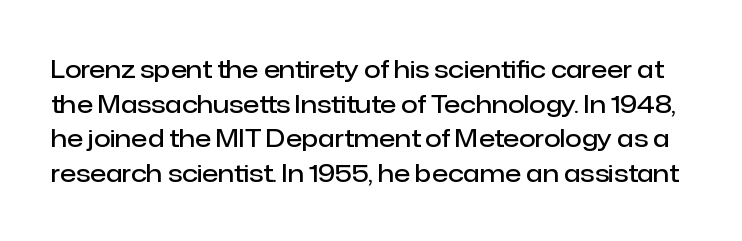
The image shows 24 px text type, upright; set normal line spacing (1.44x), normal letter spacing, not underlined.
